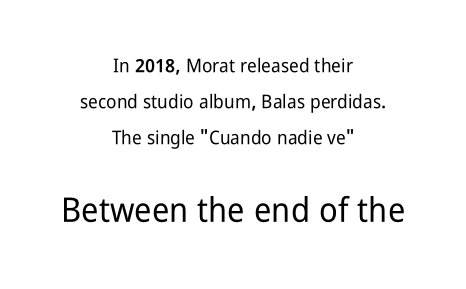
The image shows 34 px condensed sans-serif type, upright; set centered, loose line spacing (1.9x), normal letter spacing, not underlined; the second (bottom) block is 1.79x larger; low stroke contrast and a medium x-height.
